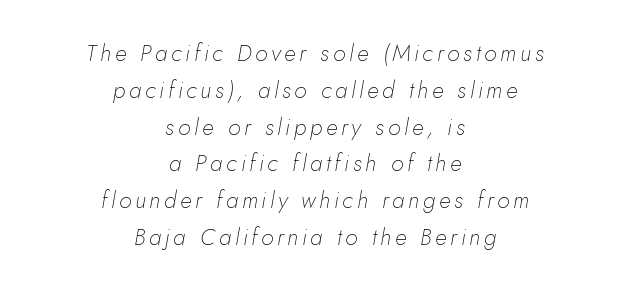
The image shows 23 px text type, italic (leaning right); set centered, normal line spacing (1.6x), not underlined.
